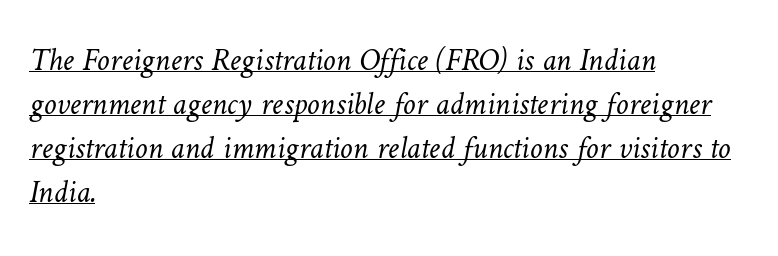
{"bold": "no", "weight": "light", "width": "normal", "stroke_contrast": "low", "x_height": "medium", "monospaced": "no", "underline": "yes", "align": "left", "line_spacing": "normal", "line_spacing_ratio": 1.37, "letter_spacing": "normal", "letter_spacing_em": 0.0, "glyph_px": 32}
